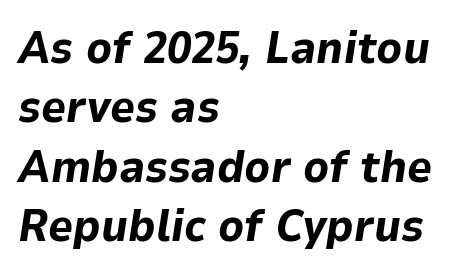
Q: Is the text bold? A: Yes.
Q: Is the text italic (slanted)? A: Yes, it leans right by about 9 degrees.
Q: Is the text underlined? A: No.
Q: How is the paragraph aligned? A: Left-aligned.
Q: Is the spacing between letters normal or unusually wide? A: Normal.
Q: Is the spacing between lines tight, normal or loose? A: Normal.
Q: Width (condensed, normal, or wide)? A: Normal.
Q: Stroke contrast? A: Low.
Q: x-height? A: Medium.
Q: Monospaced? A: No.
